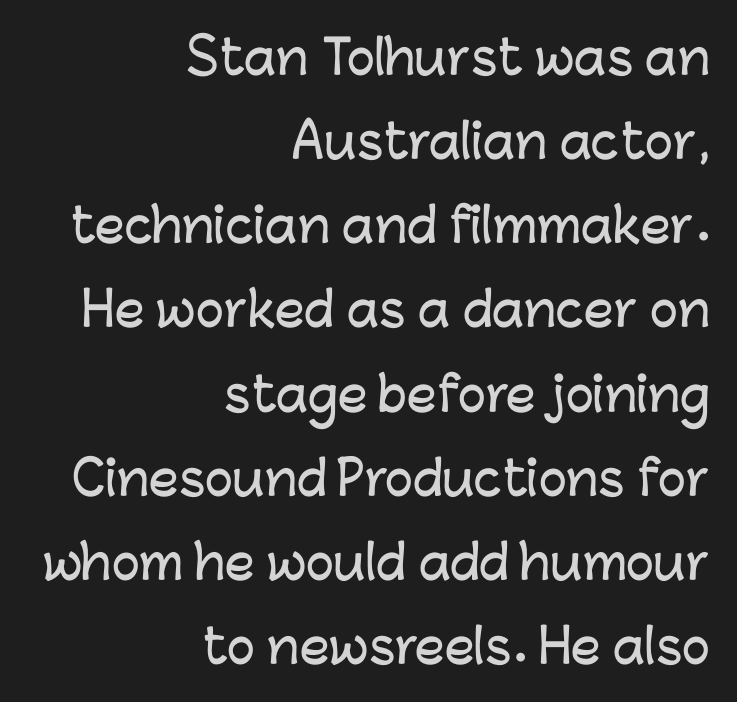
{"serif": "no", "italic": "no", "width": "normal", "stroke_contrast": "low", "x_height": "medium", "monospaced": "no", "underline": "no", "align": "right", "line_spacing_ratio": 1.79, "letter_spacing": "normal", "letter_spacing_em": 0.0, "glyph_px": 47}
